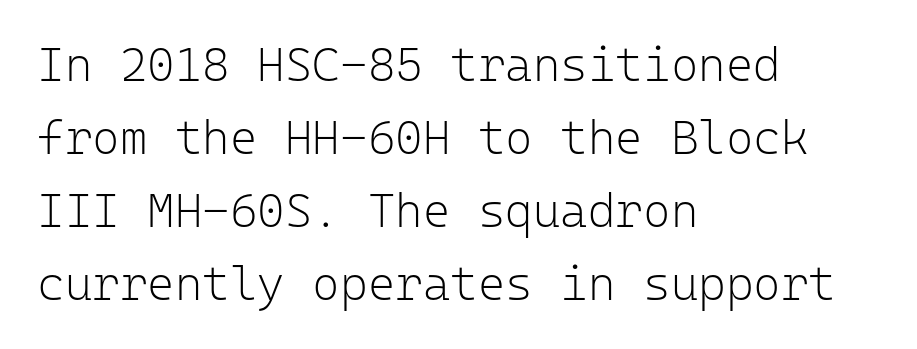
Q: Is the text bold? A: No.
Q: Is the text italic (slanted)? A: No, it is upright.
Q: Is the typeface a serif or a sans-serif typeface? A: Sans-serif.
Q: Is the text underlined? A: No.
Q: How is the paragraph aligned? A: Left-aligned.
Q: Is the spacing between letters normal or unusually wide? A: Normal.
Q: Is the spacing between lines tight, normal or loose? A: Normal.
Q: Width (condensed, normal, or wide)? A: Normal.
Q: Stroke contrast? A: Low.
Q: x-height? A: Medium.
Q: Monospaced? A: Yes.
